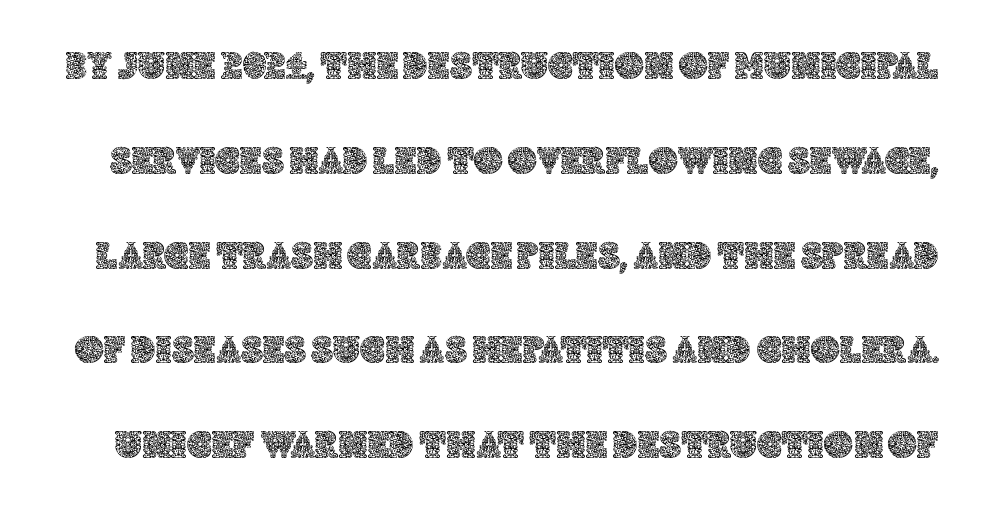
{"italic": "no", "width": "normal", "x_height": "large", "monospaced": "no", "underline": "no", "line_spacing": "loose", "line_spacing_ratio": 2.37, "letter_spacing": "normal", "letter_spacing_em": 0.0, "glyph_px": 40}
